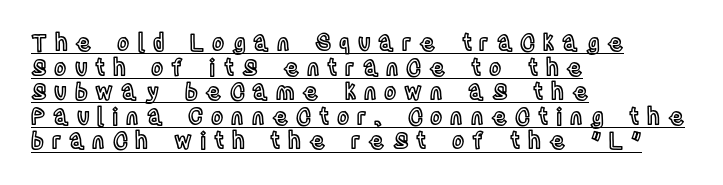
The image shows 23 px text type, upright; set left-aligned, tight line spacing (1.07x), unusually wide letter spacing (+0.34 em), underlined.
